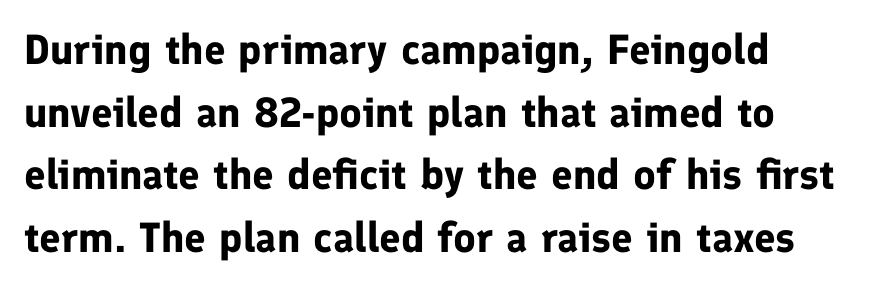
{"serif": "no", "italic": "no", "bold": "yes", "weight": "bold", "width": "normal", "stroke_contrast": "low", "x_height": "medium", "monospaced": "no", "underline": "no", "align": "left", "line_spacing": "normal", "line_spacing_ratio": 1.49, "letter_spacing": "normal", "letter_spacing_em": 0.0, "glyph_px": 42}
